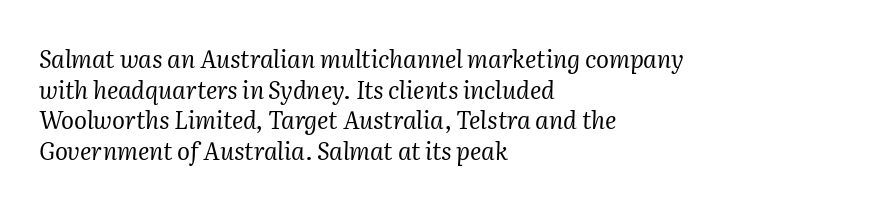
Q: Is the text bold? A: No.
Q: Is the text italic (slanted)? A: Yes, it leans right by about 2 degrees.
Q: Is the text underlined? A: No.
Q: How is the paragraph aligned? A: Left-aligned.
Q: Is the spacing between letters normal or unusually wide? A: Normal.
Q: Is the spacing between lines tight, normal or loose? A: Normal.
